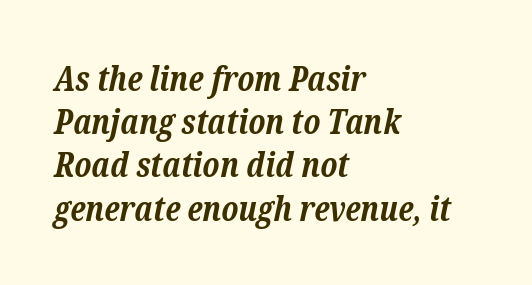
Q: Is the text bold? A: Yes.
Q: Is the text italic (slanted)? A: Yes, it leans right by about 12 degrees.
Q: Is the typeface a serif or a sans-serif typeface? A: Serif.
Q: Is the text underlined? A: No.
Q: How is the paragraph aligned? A: Left-aligned.
Q: Is the spacing between letters normal or unusually wide? A: Normal.
Q: Is the spacing between lines tight, normal or loose? A: Normal.
Q: Width (condensed, normal, or wide)? A: Normal.
Q: Stroke contrast? A: Low.
Q: x-height? A: Medium.
Q: Monospaced? A: No.
